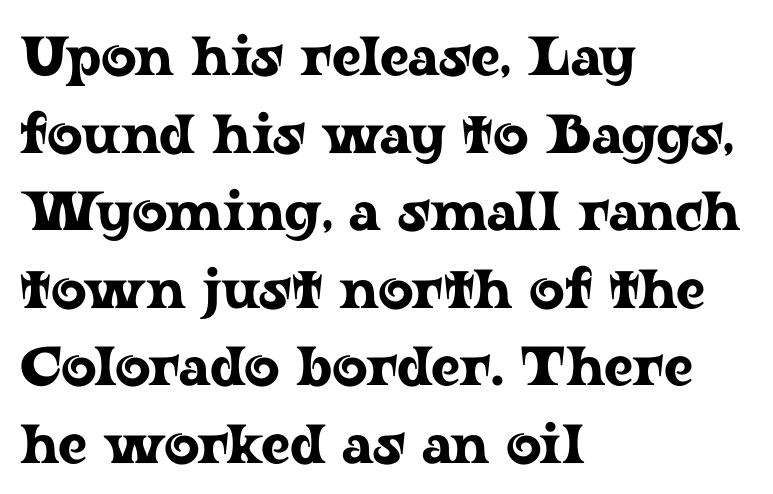
{"serif": "yes", "italic": "no", "width": "wide", "stroke_contrast": "low", "x_height": "medium", "monospaced": "no", "underline": "no", "align": "left", "line_spacing": "normal", "line_spacing_ratio": 1.41, "letter_spacing": "normal", "letter_spacing_em": 0.0, "glyph_px": 55}
